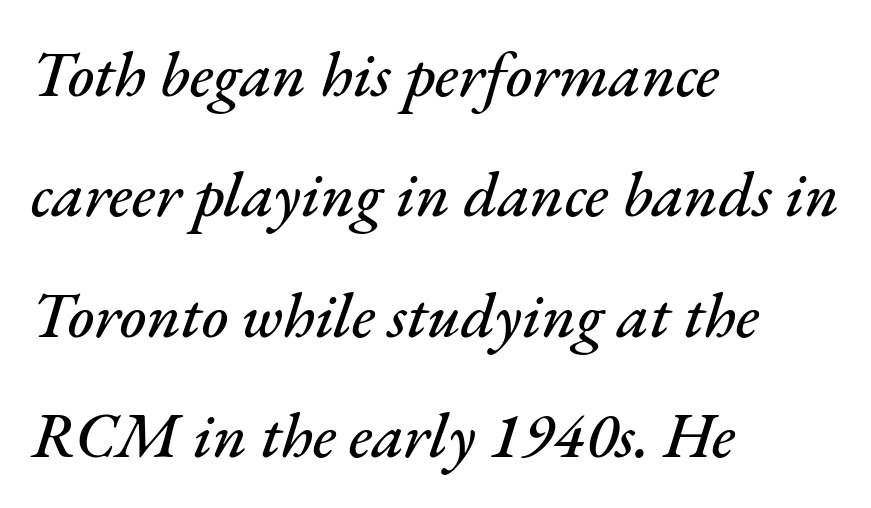
{"italic": "yes", "lean": "right", "slant_degrees": 17, "width": "normal", "stroke_contrast": "medium", "x_height": "small", "monospaced": "no", "underline": "no", "align": "left", "line_spacing_ratio": 1.88, "letter_spacing": "normal", "letter_spacing_em": 0.0, "glyph_px": 64}
